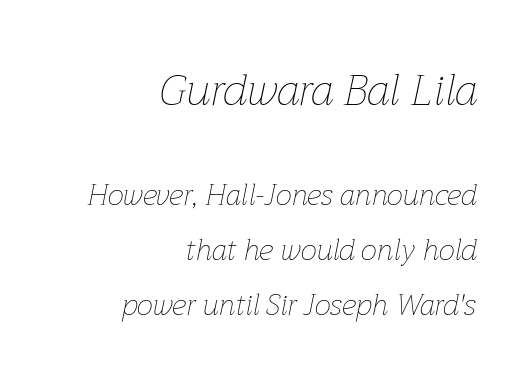
The ragged edge is on the left, which tells us the setting is flush right. Type without underlining. The initial chunk of copy outweighs the following chunk in type size. Character widths vary here, with narrow letters taking less room than wide ones. Stem width sits at or under what a default text font uses. You can tell it's italic because the verticals aren't actually vertical.
